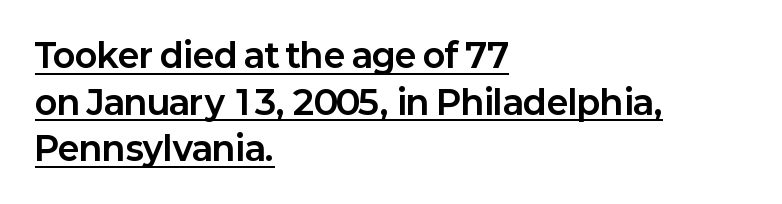
The line-height multiplier appears to be the usual default. The letters are bold, with thick, heavy strokes. Each word holds together tightly as a unit, with standard inter-letter gaps. One-word summary of the alignment: left. Is there any slant? The stems are plumb.
